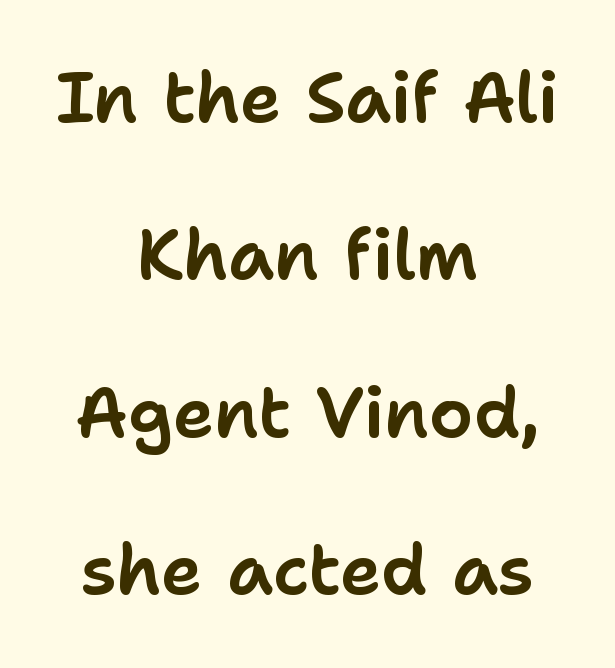
Q: Is the text italic (slanted)? A: No, it is upright.
Q: Is the typeface a serif or a sans-serif typeface? A: Sans-serif.
Q: Is the text underlined? A: No.
Q: How is the paragraph aligned? A: Centered.
Q: Is the spacing between letters normal or unusually wide? A: Normal.
Q: Is the spacing between lines tight, normal or loose? A: Loose.
Q: Width (condensed, normal, or wide)? A: Normal.
Q: Stroke contrast? A: Low.
Q: x-height? A: Medium.
Q: Monospaced? A: No.
